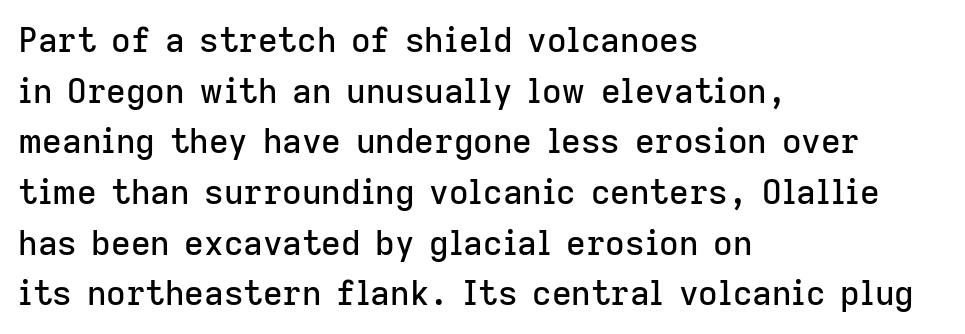
The strip under each line holds only bare page. Note: no serifs on the glyphs. Line spacing here is normal. Does extra space separate the letters? No, they use regular spacing.
